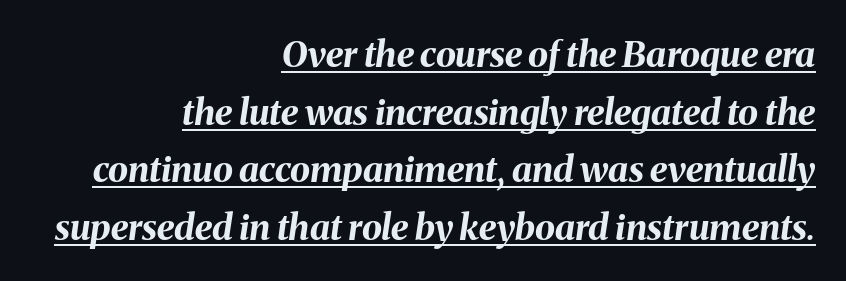
{"italic": "yes", "lean": "right", "slant_degrees": 8, "bold": "yes", "weight": "bold", "width": "normal", "stroke_contrast": "medium", "x_height": "medium", "monospaced": "no", "underline": "yes", "align": "right", "line_spacing": "normal", "line_spacing_ratio": 1.6, "letter_spacing": "normal", "letter_spacing_em": 0.0, "glyph_px": 36}
